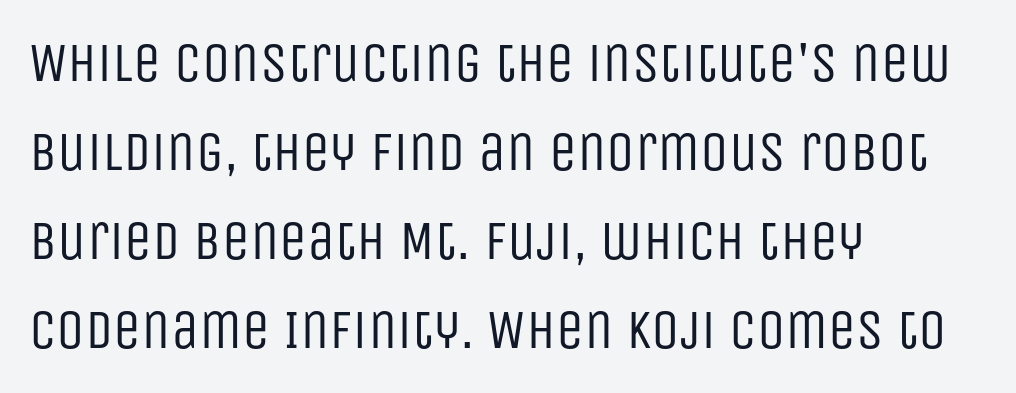
Q: Is the text bold? A: No.
Q: Is the text italic (slanted)? A: No, it is upright.
Q: Is the typeface a serif or a sans-serif typeface? A: Sans-serif.
Q: Is the text underlined? A: No.
Q: How is the paragraph aligned? A: Left-aligned.
Q: Is the spacing between letters normal or unusually wide? A: Normal.
Q: Is the spacing between lines tight, normal or loose? A: Normal.
Q: Width (condensed, normal, or wide)? A: Condensed.
Q: Stroke contrast? A: Low.
Q: x-height? A: Large.
Q: Monospaced? A: No.
